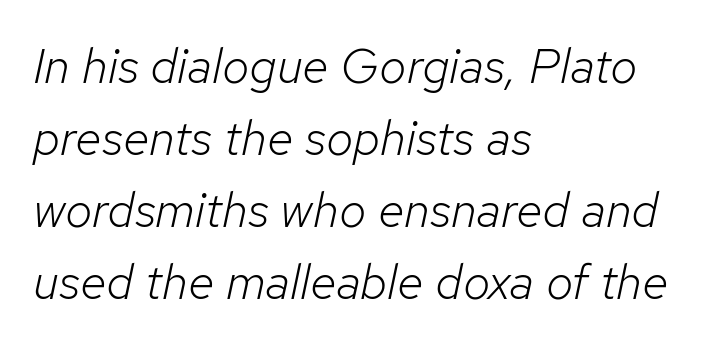
The image shows 49 px light type, italic (leaning right); set left-aligned, normal line spacing (1.47x), normal letter spacing, not underlined; low stroke contrast and a medium x-height.
